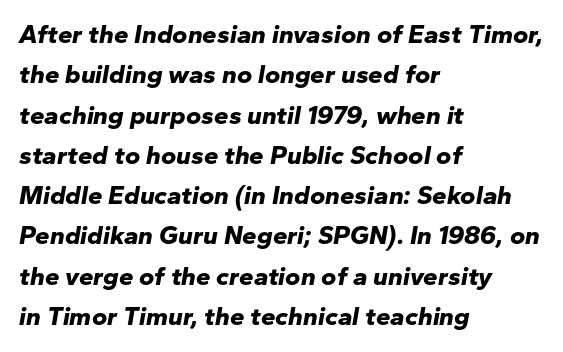
{"italic": "yes", "lean": "right", "slant_degrees": 10, "bold": "yes", "underline": "no", "align": "left", "line_spacing": "normal", "line_spacing_ratio": 1.55, "letter_spacing": "normal", "letter_spacing_em": 0.0, "glyph_px": 26}
